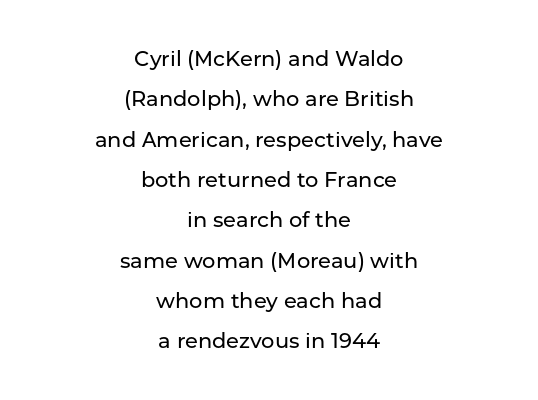
The strip under each line holds only bare page. Default kerning and tracking; the words read as compact shapes. Line starts and ends both wander, symmetrically. No italicization has been applied; the sample stays upright. The space between consecutive lines is lavish.
